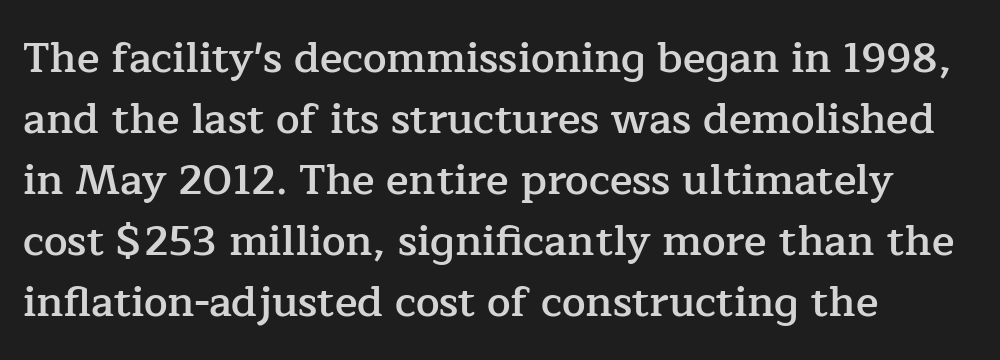
In terms of letterform style, serifs are clearly present. These lines carry some extra weight — a demibold, not a full bold. Words float on clear page, feet unadorned. The tracking reads as untouched default to a designer's eye. These lines are set flush left with a ragged right edge.
